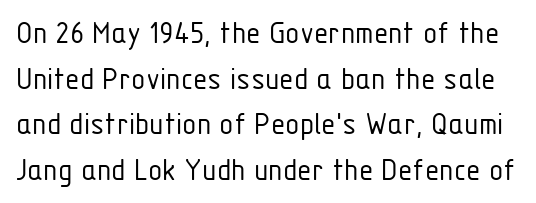
{"serif": "no", "italic": "no", "bold": "no", "weight": "light", "width": "condensed", "stroke_contrast": "low", "x_height": "medium", "monospaced": "no", "underline": "no", "line_spacing": "normal", "line_spacing_ratio": 1.38, "letter_spacing": "normal", "letter_spacing_em": 0.0, "glyph_px": 33}
